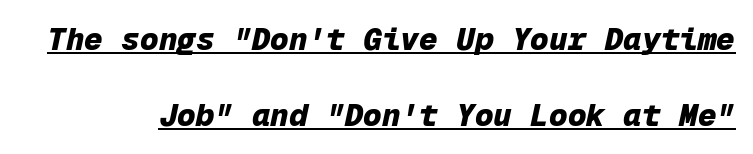
{"italic": "yes", "lean": "right", "slant_degrees": 12, "bold": "yes", "weight": "heavy", "width": "normal", "stroke_contrast": "low", "x_height": "medium", "monospaced": "yes", "underline": "yes", "line_spacing": "loose", "line_spacing_ratio": 2.45, "letter_spacing": "normal", "letter_spacing_em": 0.0, "glyph_px": 31}
